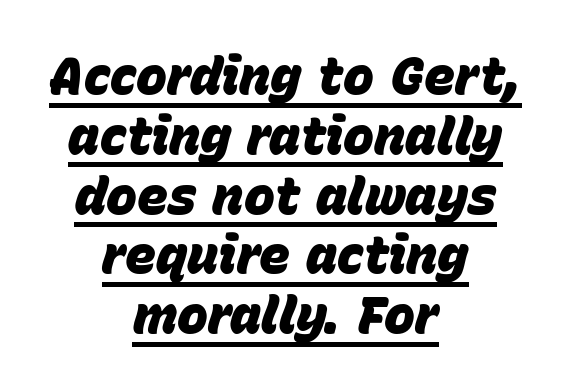
Q: Is the text bold? A: Yes.
Q: Is the text italic (slanted)? A: Yes, it leans right by about 15 degrees.
Q: Is the text underlined? A: Yes.
Q: How is the paragraph aligned? A: Centered.
Q: Is the spacing between letters normal or unusually wide? A: Normal.
Q: Is the spacing between lines tight, normal or loose? A: Tight.
Q: Width (condensed, normal, or wide)? A: Normal.
Q: Stroke contrast? A: Low.
Q: x-height? A: Large.
Q: Monospaced? A: No.
